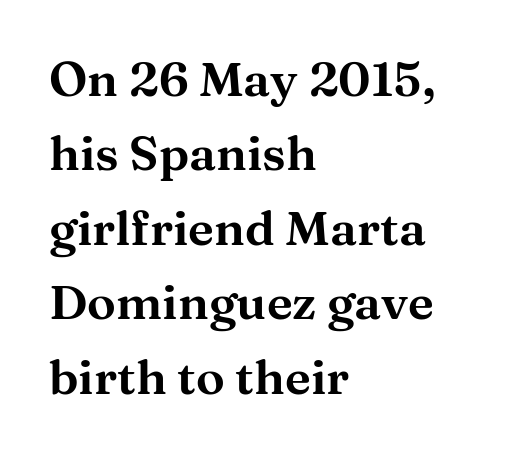
{"serif": "yes", "italic": "no", "width": "wide", "stroke_contrast": "medium", "x_height": "medium", "monospaced": "no", "underline": "no", "align": "left", "line_spacing": "normal", "line_spacing_ratio": 1.55, "letter_spacing": "normal", "letter_spacing_em": 0.0, "glyph_px": 48}
